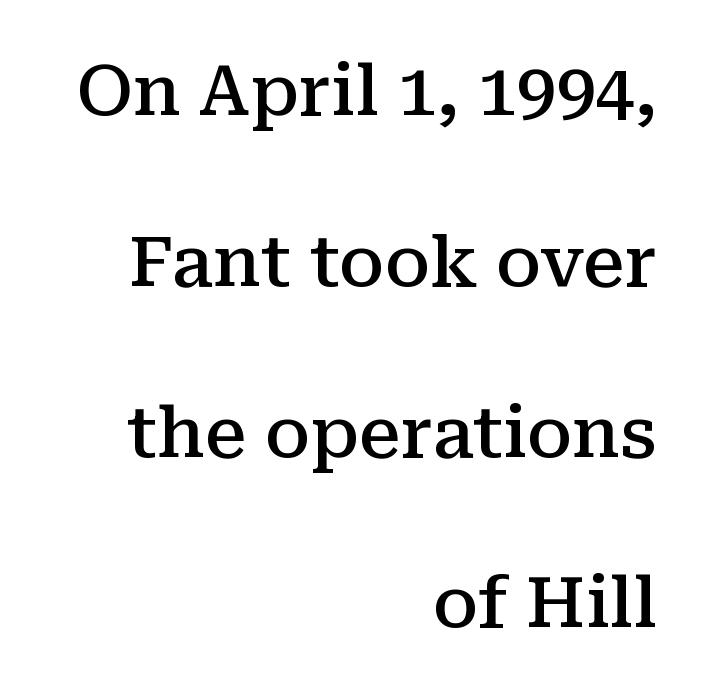
The image shows 70 px semibold serif type, upright; set right-aligned, loose line spacing (2.44x), normal letter spacing, not underlined; medium stroke contrast and a medium x-height.
